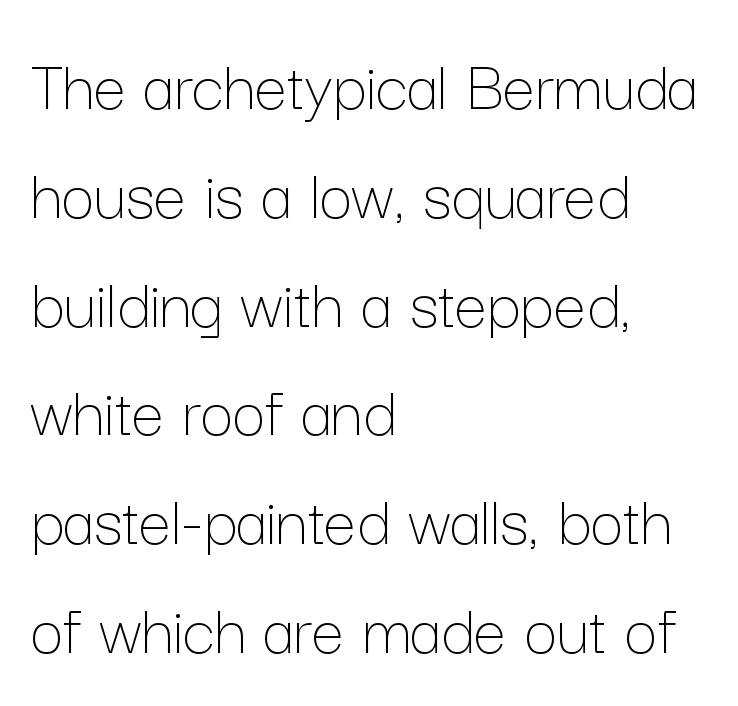
Rendered with straight, roman letterforms. Here the designer chose a conventional face with non-uniform glyph widths. Whoever set this chose a conventional vertical rhythm. The letterforms sit at book weight or below. You could call the tracking neutral — neither tight nor loose. The ragged edge is on the right, which tells us the setting is flush left.
